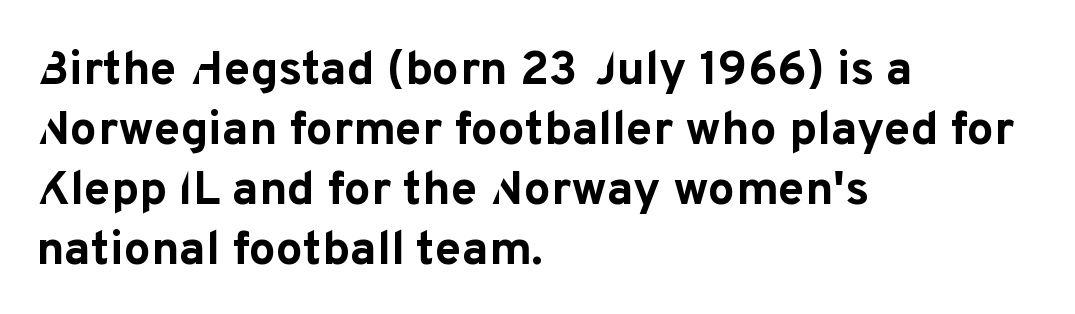
{"serif": "no", "italic": "no", "bold": "yes", "weight": "bold", "width": "normal", "stroke_contrast": "low", "x_height": "medium", "monospaced": "no", "underline": "no", "align": "left", "line_spacing": "normal", "line_spacing_ratio": 1.25, "letter_spacing": "normal", "letter_spacing_em": 0.0, "glyph_px": 48}
